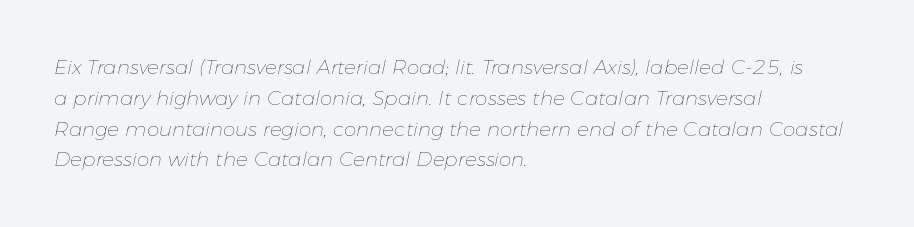
The block of text has a typical density, with ordinary space between rows. The letterforms sit at book weight or below. Glyph-to-glyph distance matches everyday printed text. There's an unmistakable incline to the writing here.
